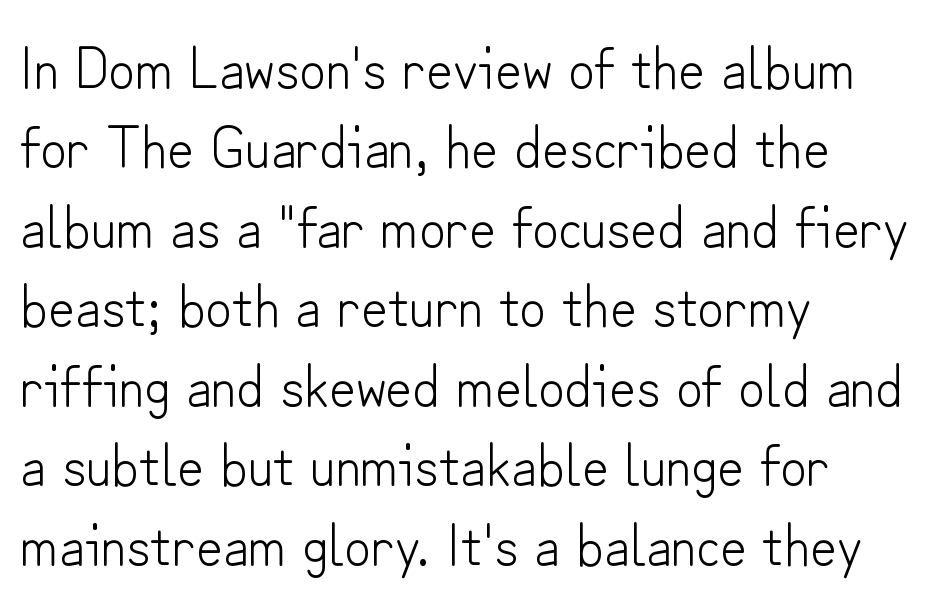
Q: Is the text bold? A: No.
Q: Is the text italic (slanted)? A: No, it is upright.
Q: Is the typeface a serif or a sans-serif typeface? A: Sans-serif.
Q: Is the text underlined? A: No.
Q: How is the paragraph aligned? A: Left-aligned.
Q: Is the spacing between letters normal or unusually wide? A: Normal.
Q: Is the spacing between lines tight, normal or loose? A: Normal.
Q: Width (condensed, normal, or wide)? A: Normal.
Q: Stroke contrast? A: Low.
Q: x-height? A: Small.
Q: Monospaced? A: No.
